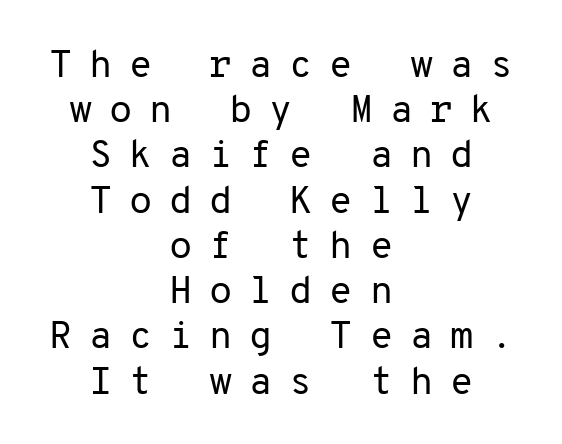
Centered paragraph, ragged on both sides. Is there any slant? The stems are plumb. Does extra space separate the letters? Yes, quite a lot of it. The type family on display is of the sans-serif kind. The zone under the glyphs is completely vacant.
